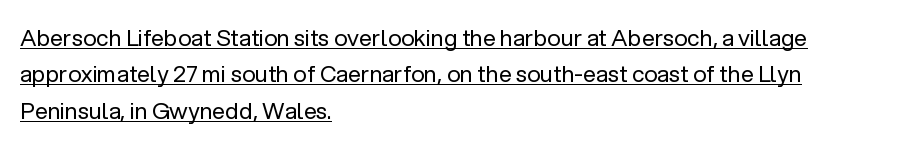
Q: Is the text bold? A: No.
Q: Is the text italic (slanted)? A: No, it is upright.
Q: Is the text underlined? A: Yes.
Q: How is the paragraph aligned? A: Left-aligned.
Q: Is the spacing between letters normal or unusually wide? A: Normal.
Q: Is the spacing between lines tight, normal or loose? A: Normal.
